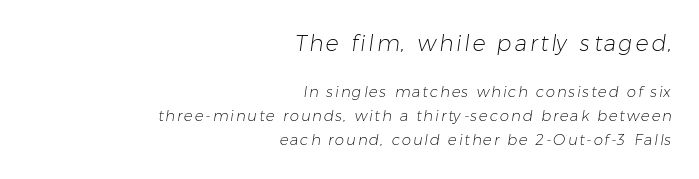
{"bold": "no", "underline": "no", "align": "right", "line_spacing": "normal", "line_spacing_ratio": 1.61, "larger_block": "first", "size_ratio": 1.47, "glyph_px": 22}
